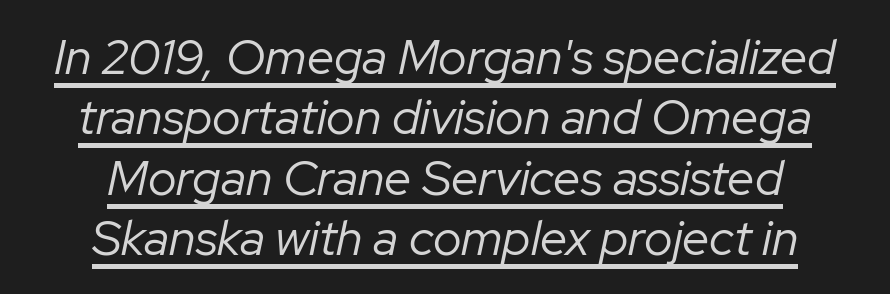
{"italic": "yes", "lean": "right", "slant_degrees": 12, "bold": "no", "weight": "regular", "width": "normal", "stroke_contrast": "low", "x_height": "medium", "monospaced": "no", "underline": "yes", "align": "center", "line_spacing_ratio": 1.23, "letter_spacing": "normal", "letter_spacing_em": 0.0, "glyph_px": 49}
